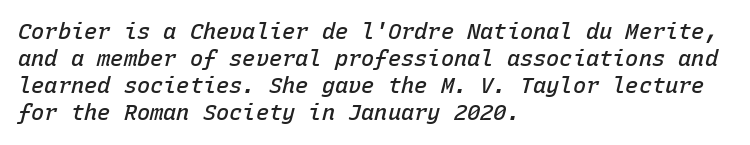
The gap between lines stays unmarked. Stroke thickness is moderately raised; the sample reads as semibold. Line beginnings align vertically; line endings do not. Short note: letters normally spaced.
